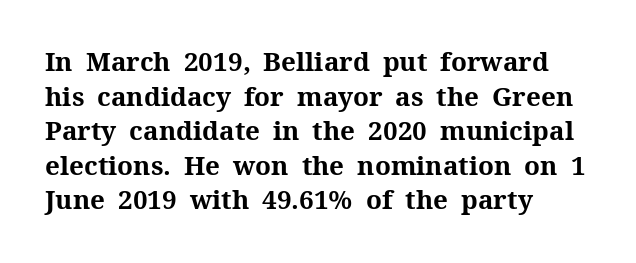
Q: Is the text bold? A: Yes.
Q: Is the text italic (slanted)? A: No, it is upright.
Q: Is the text underlined? A: No.
Q: How is the paragraph aligned? A: Left-aligned.
Q: Is the spacing between letters normal or unusually wide? A: Normal.
Q: Is the spacing between lines tight, normal or loose? A: Normal.
